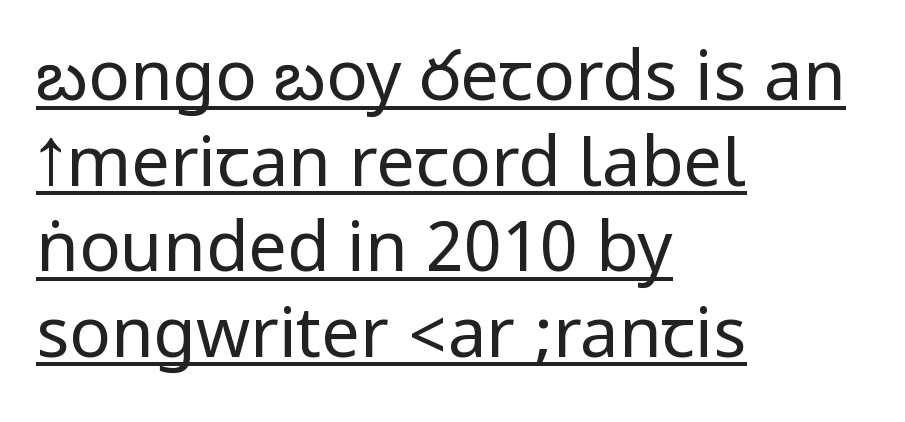
Q: Is the text bold? A: No.
Q: Is the text italic (slanted)? A: No, it is upright.
Q: Is the typeface a serif or a sans-serif typeface? A: Sans-serif.
Q: Is the text underlined? A: Yes.
Q: How is the paragraph aligned? A: Left-aligned.
Q: Is the spacing between letters normal or unusually wide? A: Normal.
Q: Width (condensed, normal, or wide)? A: Condensed.
Q: Stroke contrast? A: Low.
